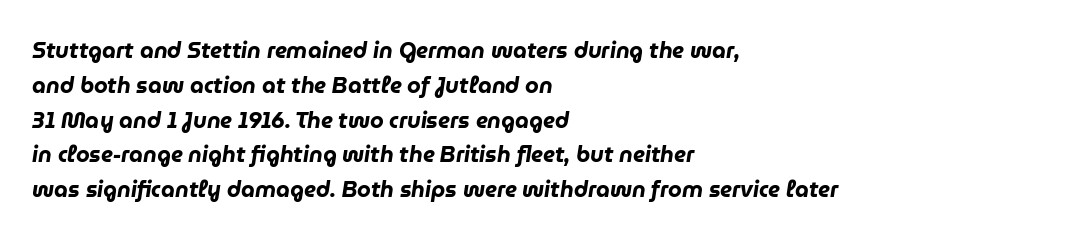
{"italic": "yes", "lean": "right", "slant_degrees": 9, "bold": "yes", "underline": "no", "align": "left", "line_spacing": "normal", "line_spacing_ratio": 1.58, "letter_spacing": "normal", "letter_spacing_em": 0.0, "glyph_px": 22}
